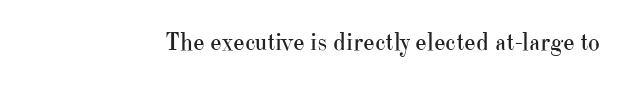
Q: Is the text bold? A: No.
Q: Is the text italic (slanted)? A: No, it is upright.
Q: Is the text underlined? A: No.
Q: Is the spacing between letters normal or unusually wide? A: Normal.
